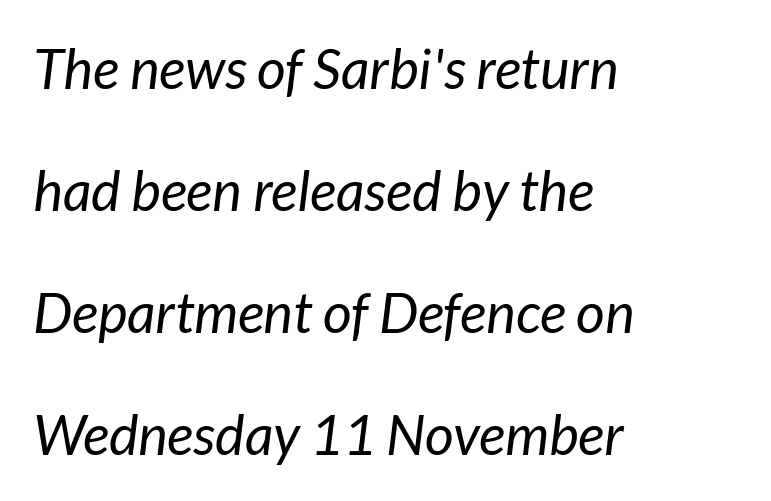
{"italic": "yes", "lean": "right", "slant_degrees": 7, "bold": "no", "weight": "regular", "width": "normal", "stroke_contrast": "low", "x_height": "medium", "monospaced": "no", "underline": "no", "align": "left", "line_spacing": "loose", "line_spacing_ratio": 2.18, "letter_spacing": "normal", "letter_spacing_em": 0.0, "glyph_px": 56}
